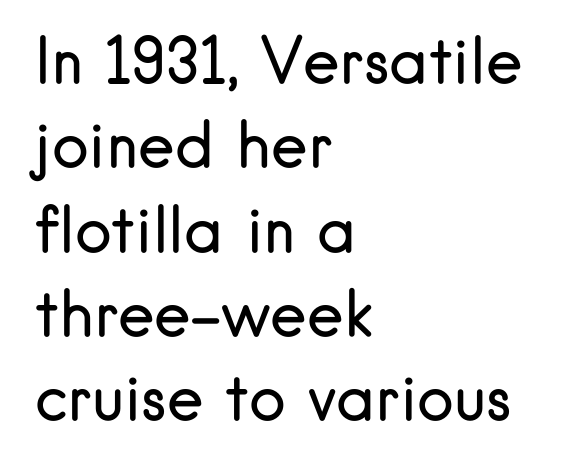
The font's upright variant was chosen for this text. The face used here is rendered with its standard letterfit. Reading down the column, the eye jumps a familiar distance to each next line. Line starts are locked; line ends wander. This reads as an unemphasized weight, regular at the heaviest. Descenders hang freely into open space.
